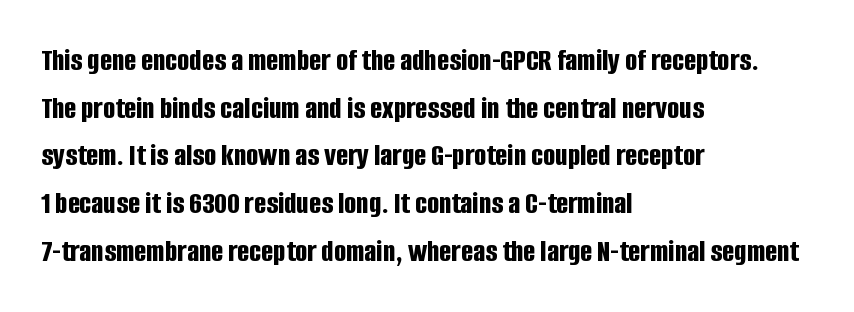
The glyphs have the mass of a bold cut. Each letter keeps its own natural width here, so spacing adapts to shape. Any mark beneath the type? The region is blank. Nothing sits at the stroke ends, so this counts as sans-serif. What stands out about the letter spacing? Nothing — it is the standard amount.
